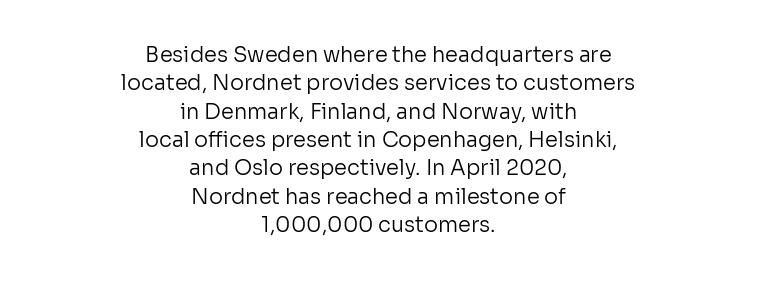
These lines were composed using upright roman letters. The zone under the glyphs is completely vacant. The letterforms sit at book weight or below. Where is the straight margin? There isn't one; the lines are centered. Tracking value appears to be zero — textbook default spacing.
